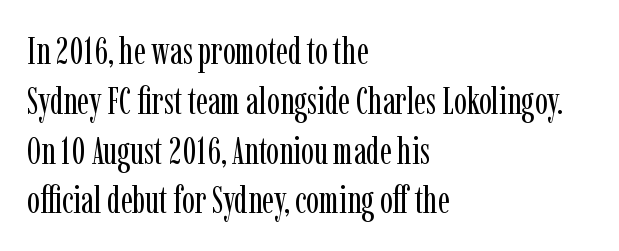
The specimen reads as upright at a glance. A quiet, ordinary-to-light weight characterises the typeface. Spacing verdict: proportional, widths tailored to each character. No word sits above an underline. Inter-character spacing is left at the font's built-in metrics. This block has exactly the height ordinary leading produces.
